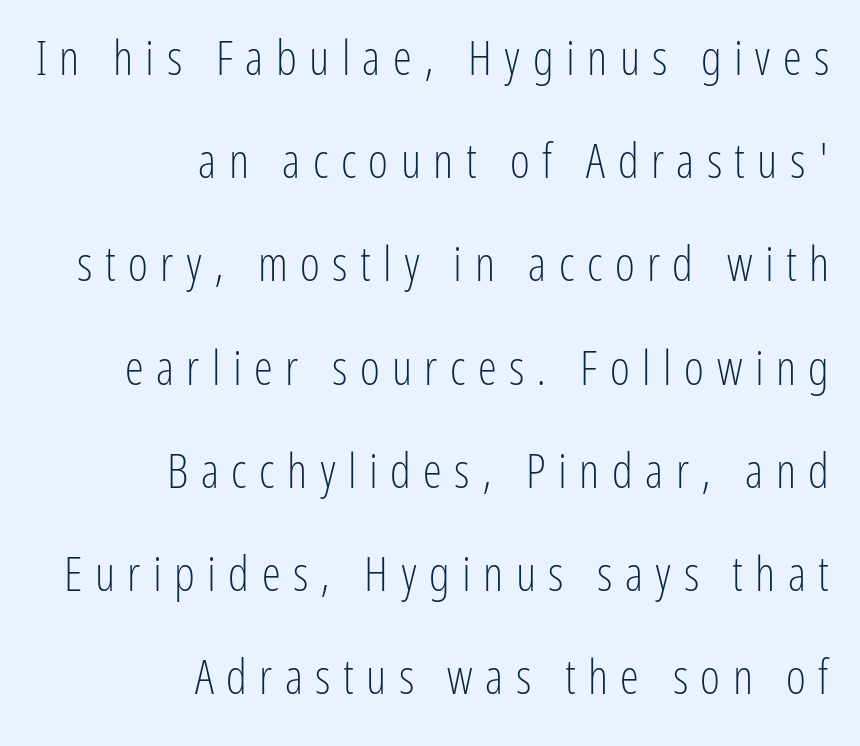
The zone under the glyphs is completely vacant. What stands out about the letter spacing? Its width — letters are far apart. The rendering shows plain stroke endings on the letterforms — a sans-serif design. How would I describe the line gaps? Wide and relaxed. Reading down the block, your eye finds every line finishing at a fixed right position.
